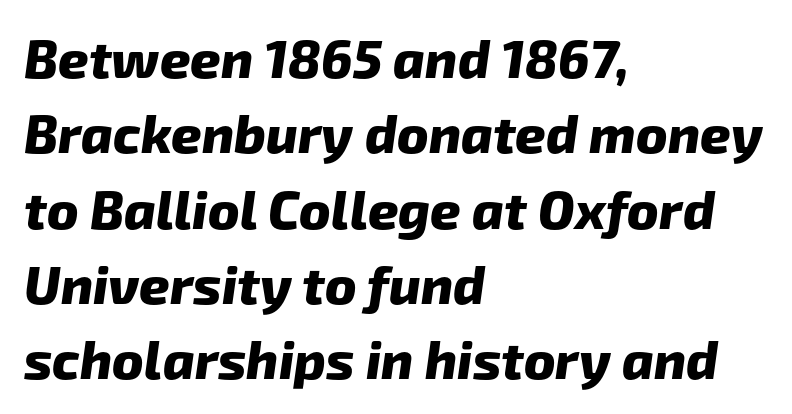
Q: Is the text bold? A: Yes.
Q: Is the typeface a serif or a sans-serif typeface? A: Sans-serif.
Q: Is the text underlined? A: No.
Q: How is the paragraph aligned? A: Left-aligned.
Q: Is the spacing between letters normal or unusually wide? A: Normal.
Q: Is the spacing between lines tight, normal or loose? A: Normal.
Q: Width (condensed, normal, or wide)? A: Normal.
Q: Stroke contrast? A: Low.
Q: x-height? A: Medium.
Q: Monospaced? A: No.
